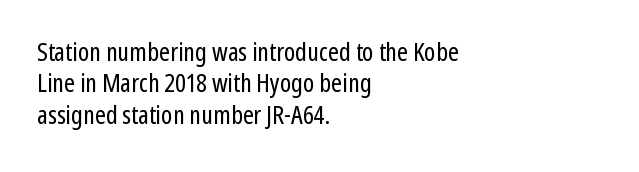
What stands out about the letter spacing? Nothing — it is the standard amount. The rendering anchors every line to the left-hand side. A light-to-regular cut is what we see here. Ordinary non-slanted type is in use.
